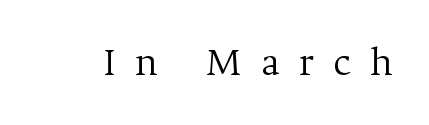
{"serif": "yes", "italic": "no", "bold": "no", "weight": "light", "width": "normal", "stroke_contrast": "medium", "x_height": "medium", "monospaced": "no", "underline": "no", "letter_spacing": "wide", "letter_spacing_em": 0.45, "glyph_px": 42}
